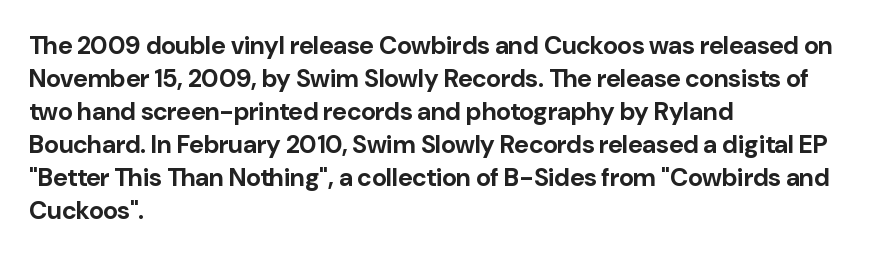
A full-strength bold gives these letters their thick strokes. The gaps between neighbouring characters are ordinary and unremarkable. The lines sit at an ordinary, default distance from one another. Descender tails drop into unmarked territory.
